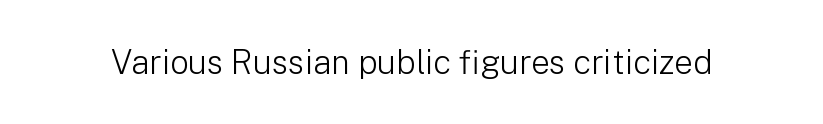
Q: Is the text bold? A: No.
Q: Is the text italic (slanted)? A: No, it is upright.
Q: Is the typeface a serif or a sans-serif typeface? A: Sans-serif.
Q: Is the text underlined? A: No.
Q: Is the spacing between letters normal or unusually wide? A: Normal.
Q: Width (condensed, normal, or wide)? A: Normal.
Q: Stroke contrast? A: Low.
Q: x-height? A: Medium.
Q: Monospaced? A: No.
